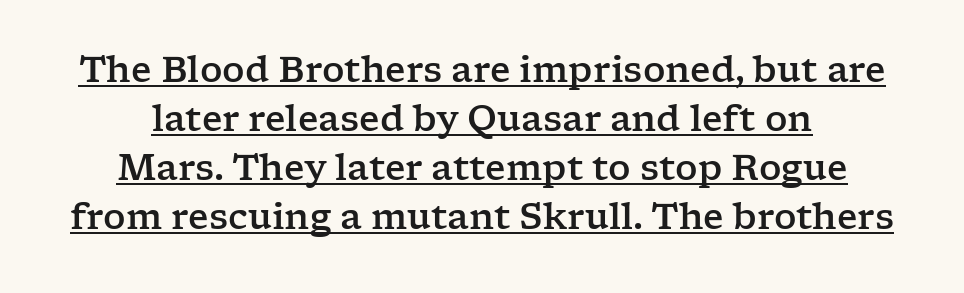
Is there an underline? Yes — a line sits under the letters. Note the varied advance widths — an 'i' is clearly narrower than an 'm'. If you drew a line through each stem, it would be perfectly vertical. Small tapered or slab feet sit at the stroke ends, so this counts as serif. Horizontal bands of white between lines are of average thickness.
